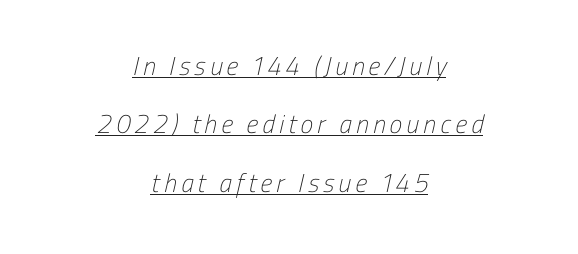
{"bold": "no", "underline": "yes", "align": "center", "line_spacing": "loose", "line_spacing_ratio": 2.25, "glyph_px": 26}
